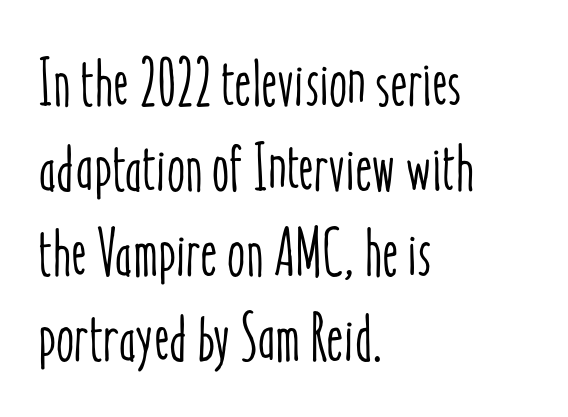
The image shows 66 px condensed type, upright; set left-aligned, normal line spacing (1.29x), normal letter spacing, not underlined; low stroke contrast and a medium x-height.
